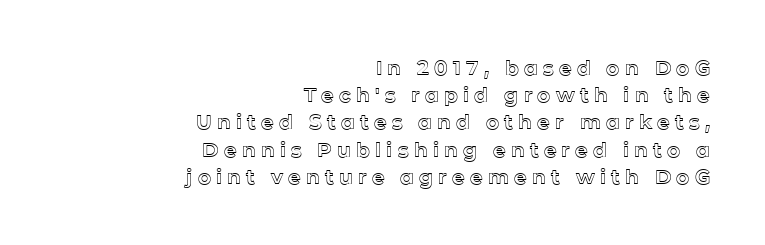
{"italic": "no", "underline": "no", "align": "right", "line_spacing": "normal", "line_spacing_ratio": 1.36, "letter_spacing": "wide", "letter_spacing_em": 0.26, "glyph_px": 20}
